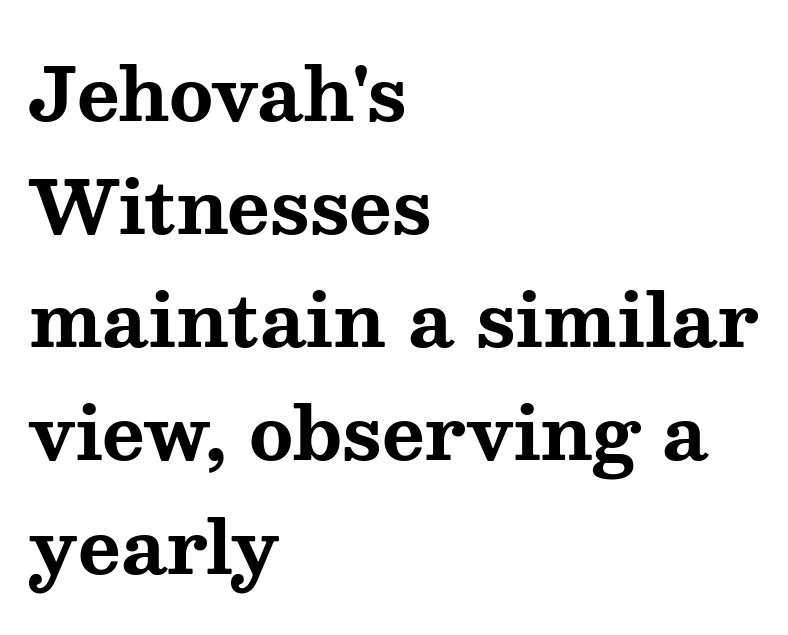
The image shows 73 px bold, wide serif type, upright; set left-aligned, normal line spacing (1.55x), normal letter spacing, not underlined; medium stroke contrast and a medium x-height.
